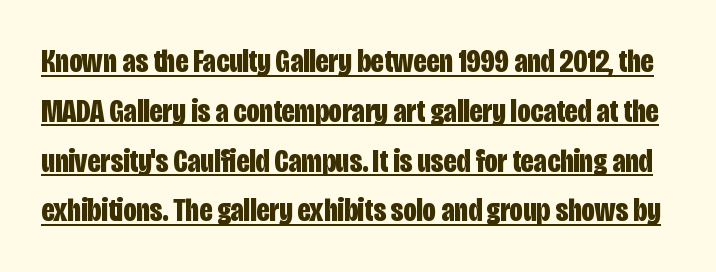
{"serif": "no", "italic": "no", "bold": "yes", "weight": "bold", "width": "condensed", "stroke_contrast": "low", "x_height": "large", "monospaced": "no", "underline": "yes", "line_spacing": "normal", "line_spacing_ratio": 1.51, "letter_spacing": "normal", "letter_spacing_em": 0.0, "glyph_px": 33}
